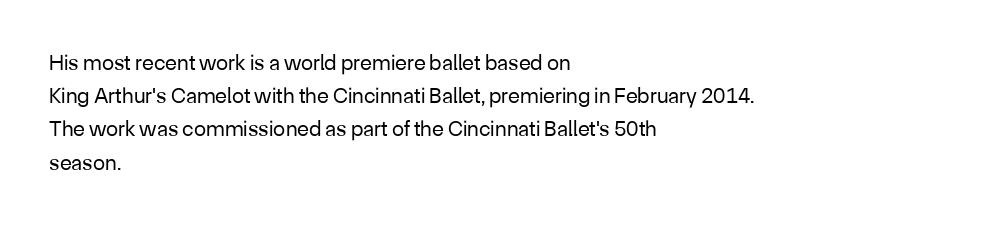
Tall strokes in this sample are plumb rather than angled. Weight: regular or lighter. Tracking value appears to be zero — textbook default spacing. The passage shown stacks its lines at a standard gap. The lines in this sample share a left origin and differ only in where they stop. Anything drawn beneath the words? Only blank space.
